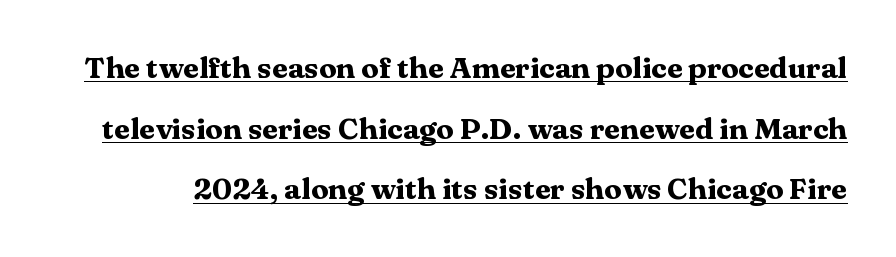
{"serif": "yes", "italic": "no", "bold": "yes", "weight": "heavy", "width": "wide", "stroke_contrast": "medium", "x_height": "medium", "monospaced": "no", "underline": "yes", "line_spacing": "loose", "line_spacing_ratio": 2.09, "letter_spacing": "normal", "letter_spacing_em": 0.0, "glyph_px": 29}
